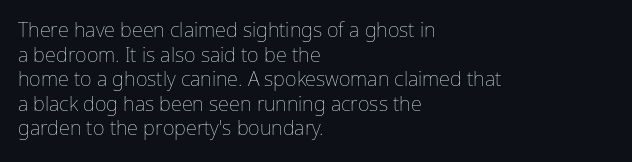
The image shows 20 px text type, upright; set left-aligned, line spacing 1.23x, normal letter spacing, not underlined.
